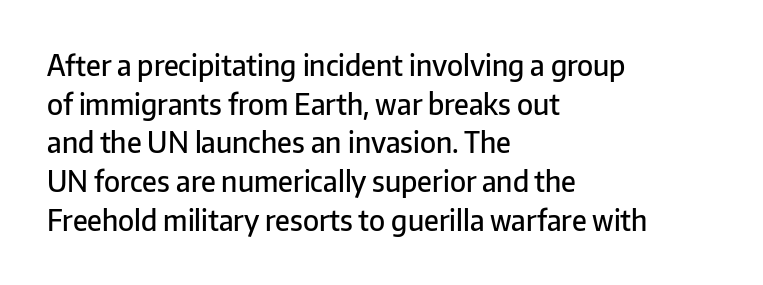
{"serif": "no", "italic": "no", "bold": "semi", "weight": "semibold", "width": "normal", "stroke_contrast": "low", "x_height": "medium", "monospaced": "no", "underline": "no", "align": "left", "line_spacing": "normal", "line_spacing_ratio": 1.38, "letter_spacing": "normal", "letter_spacing_em": 0.0, "glyph_px": 28}
